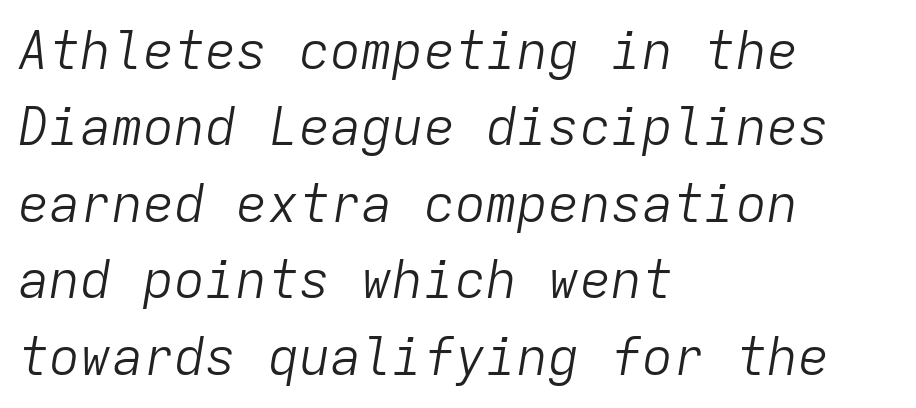
Q: Is the text bold? A: No.
Q: Is the text italic (slanted)? A: Yes, it leans right by about 9 degrees.
Q: Is the text underlined? A: No.
Q: How is the paragraph aligned? A: Left-aligned.
Q: Is the spacing between letters normal or unusually wide? A: Normal.
Q: Is the spacing between lines tight, normal or loose? A: Normal.
Q: Width (condensed, normal, or wide)? A: Normal.
Q: Stroke contrast? A: Low.
Q: x-height? A: Medium.
Q: Monospaced? A: Yes.
